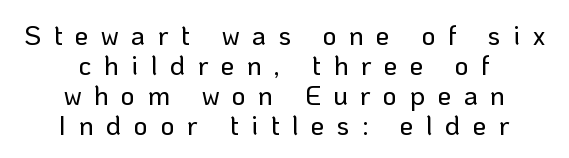
{"italic": "no", "underline": "no", "align": "center", "line_spacing": "tight", "line_spacing_ratio": 1.11, "letter_spacing": "wide", "letter_spacing_em": 0.46, "glyph_px": 27}
